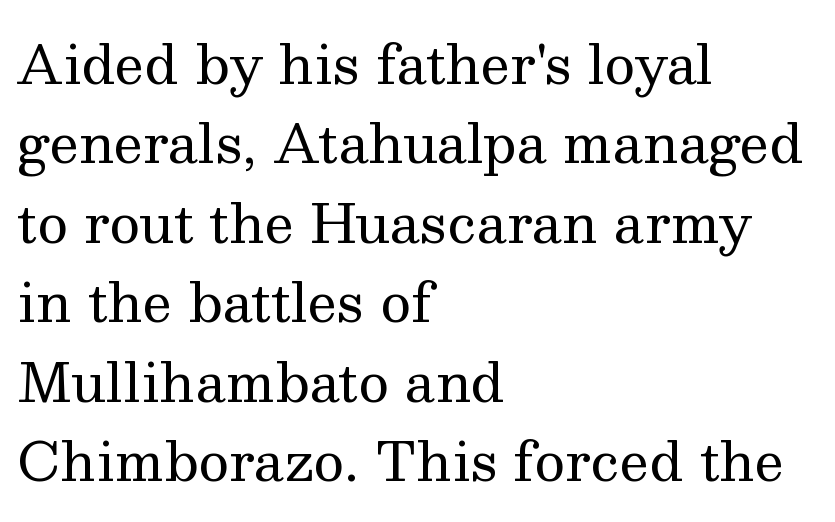
The image shows 53 px regular-weight serif type, upright; set left-aligned, normal line spacing (1.5x), normal letter spacing, not underlined; medium stroke contrast and a medium x-height.
